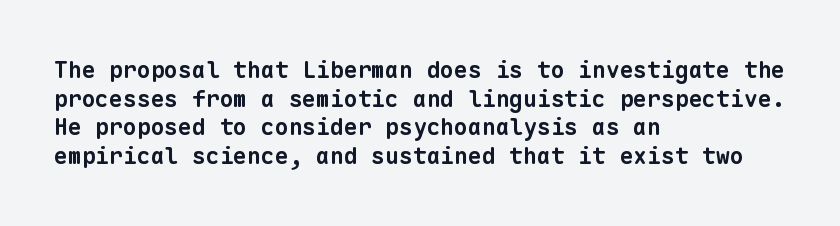
The image shows 23 px bold type; set left-aligned, normal line spacing (1.25x), normal letter spacing, not underlined.
